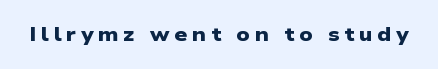
Q: Is the text bold? A: Yes.
Q: Is the text underlined? A: No.
Q: Is the spacing between letters normal or unusually wide? A: Unusually wide.
